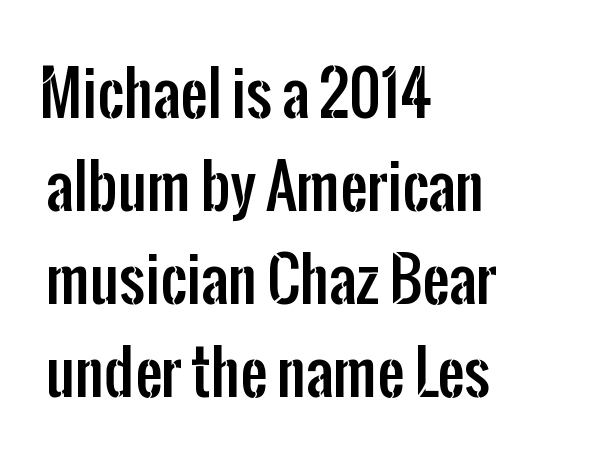
{"serif": "no", "italic": "no", "width": "condensed", "stroke_contrast": "low", "x_height": "medium", "monospaced": "no", "underline": "no", "align": "left", "line_spacing": "normal", "line_spacing_ratio": 1.55, "letter_spacing": "normal", "letter_spacing_em": 0.0, "glyph_px": 60}
